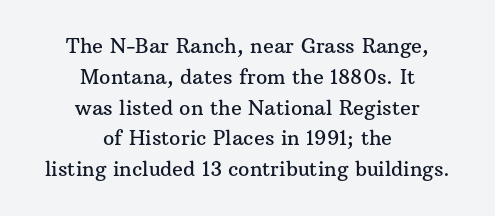
Q: Is the text italic (slanted)? A: No, it is upright.
Q: Is the text underlined? A: No.
Q: How is the paragraph aligned? A: Centered.
Q: Is the spacing between letters normal or unusually wide? A: Normal.
Q: Is the spacing between lines tight, normal or loose? A: Normal.
